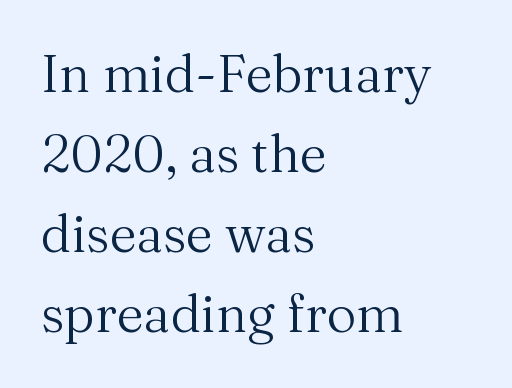
Q: Is the text bold? A: No.
Q: Is the text italic (slanted)? A: No, it is upright.
Q: Is the typeface a serif or a sans-serif typeface? A: Serif.
Q: Is the text underlined? A: No.
Q: How is the paragraph aligned? A: Left-aligned.
Q: Is the spacing between letters normal or unusually wide? A: Normal.
Q: Is the spacing between lines tight, normal or loose? A: Normal.
Q: Width (condensed, normal, or wide)? A: Normal.
Q: Stroke contrast? A: Medium.
Q: x-height? A: Medium.
Q: Monospaced? A: No.
